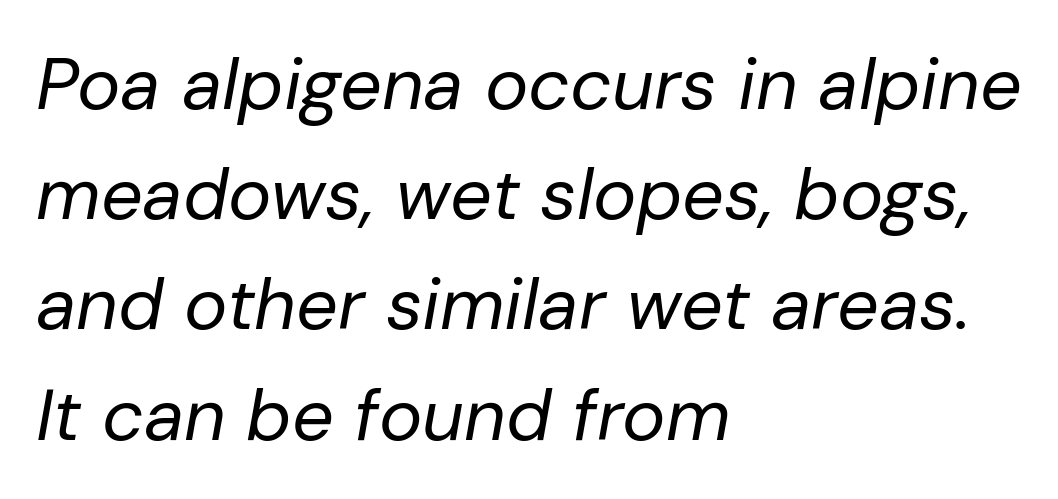
Heft: none added — not bold. The line texture is even and compact thanks to regular tracking. Looks like regular typesetting: each glyph gets only the width it needs. Compared with typical paragraphs, the rows here are spaced about the same. All the whitespace from short lines collects on the right. This sample uses an oblique cut, with every glyph tilted off the vertical.
